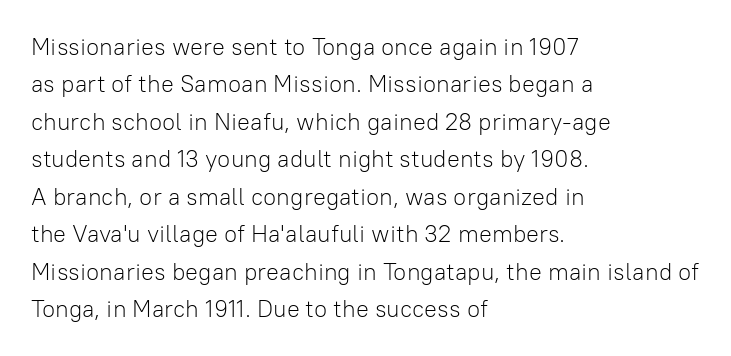
Evenly set lines give the paragraph a standard silhouette. Here the glyphs are tracked normally, forming tight word shapes. Rule under the text: the space is simply empty. Italic? Not at all — the glyphs are vertical. These glyphs show unthickened strokes, regular width or finer.
